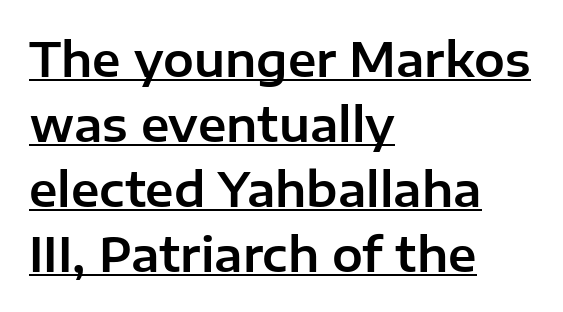
You can tell from the bare stems that sans-serif type was used. Quick note: interline space is typical. The passage is arranged the way most books set body copy — flush left. The rendering uses natural spacing where letterforms have individual widths. The line texture is even and compact thanks to regular tracking. Quick note: not italic, upright.
